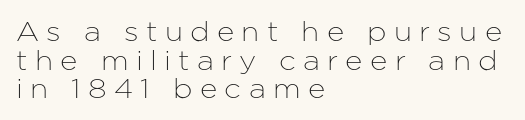
{"italic": "no", "underline": "no", "align": "left", "line_spacing": "tight", "line_spacing_ratio": 1.06, "letter_spacing": "wide", "letter_spacing_em": 0.27, "glyph_px": 27}
